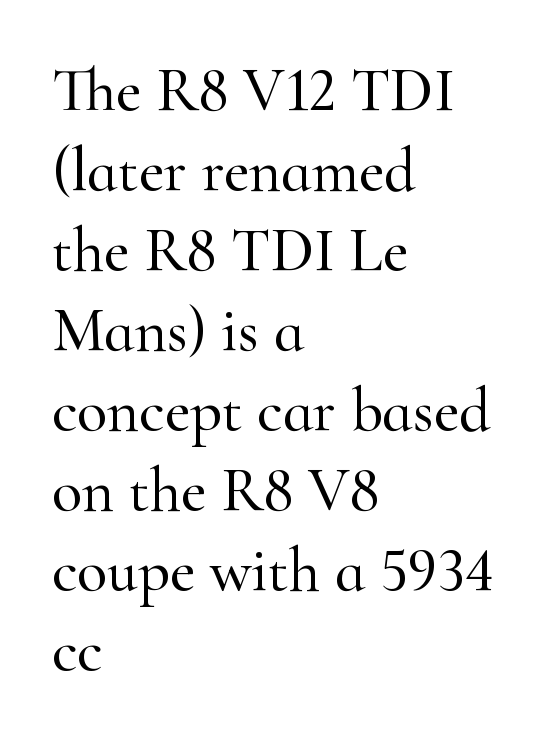
The image shows 62 px serif type, upright; set left-aligned, normal line spacing (1.29x), normal letter spacing, not underlined; high stroke contrast and a small x-height.
